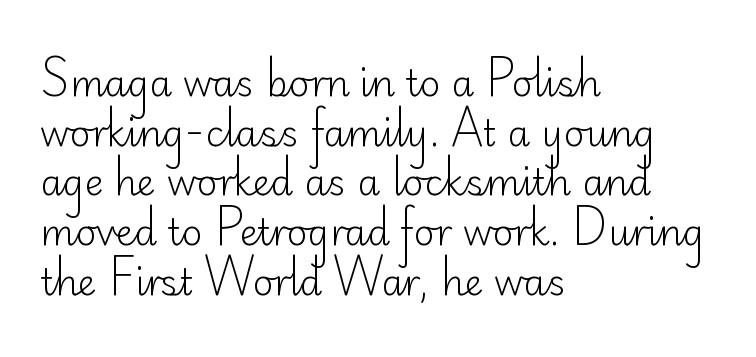
{"serif": "no", "italic": "no", "bold": "no", "weight": "light", "width": "normal", "stroke_contrast": "low", "x_height": "small", "monospaced": "no", "underline": "no", "align": "left", "line_spacing": "normal", "line_spacing_ratio": 1.38, "letter_spacing": "normal", "letter_spacing_em": 0.0, "glyph_px": 36}
